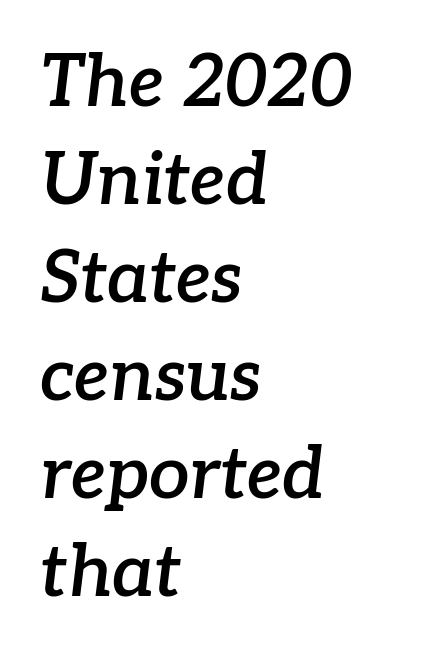
Each letter keeps its own natural width here, so spacing adapts to shape. The lines in this sample share a left origin and differ only in where they stop. The words here are not underlined. Quick note: italic. The text was rendered using a seriffed face with decorative stroke endings. Moderately thickened strokes mark this as semibold type.
